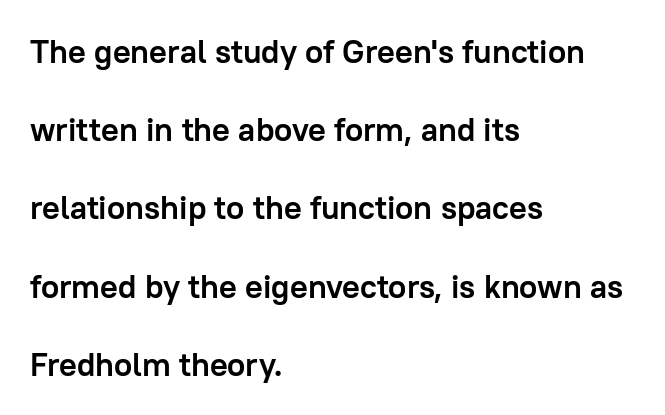
Unlike italic type, these characters show no tilt at all. Standard letterfit; no display-style spreading of the glyphs. Proportional: the letters do not fall into vertical columns. The space between consecutive lines is lavish. Does the type have serifs? No, each stem ends abruptly.
